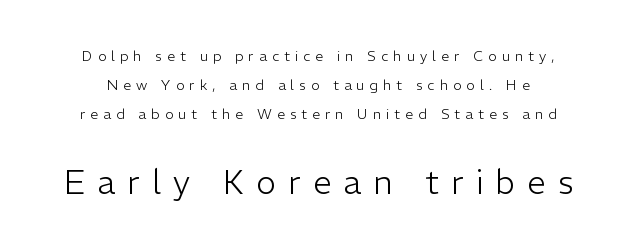
Q: Is the text bold? A: No.
Q: Is the text italic (slanted)? A: No, it is upright.
Q: Is the typeface a serif or a sans-serif typeface? A: Sans-serif.
Q: Is the text underlined? A: No.
Q: Is the spacing between letters normal or unusually wide? A: Unusually wide.
Q: Is the spacing between lines tight, normal or loose? A: Loose.
Q: Which block of text is set in a larger size, the first (top) or the second (bottom)? A: The second (bottom) one.
Q: Width (condensed, normal, or wide)? A: Normal.
Q: Stroke contrast? A: Low.
Q: x-height? A: Medium.
Q: Monospaced? A: No.
